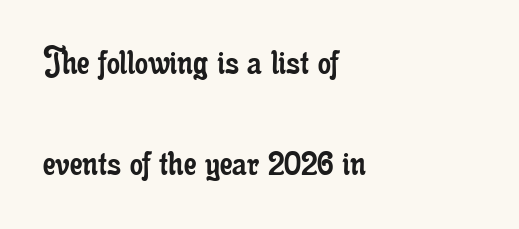
{"serif": "yes", "italic": "no", "bold": "no", "weight": "regular", "width": "condensed", "stroke_contrast": "low", "x_height": "small", "monospaced": "no", "underline": "no", "align": "left", "line_spacing": "loose", "line_spacing_ratio": 2.46, "letter_spacing": "normal", "letter_spacing_em": 0.0, "glyph_px": 41}
